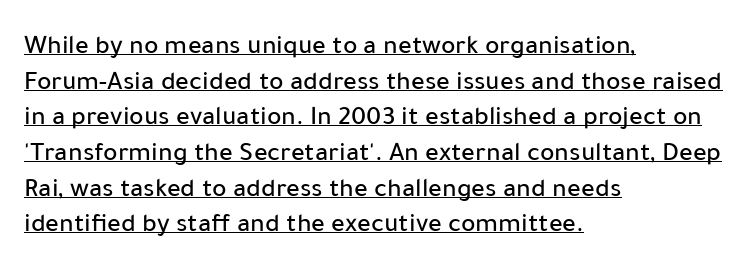
Q: Is the text italic (slanted)? A: No, it is upright.
Q: Is the text underlined? A: Yes.
Q: How is the paragraph aligned? A: Left-aligned.
Q: Is the spacing between letters normal or unusually wide? A: Normal.
Q: Is the spacing between lines tight, normal or loose? A: Normal.
